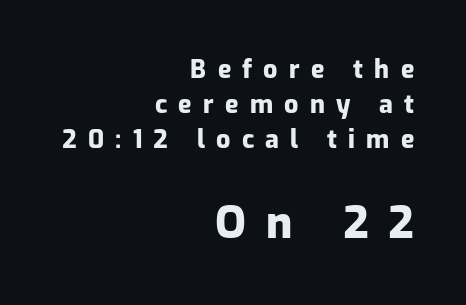
Q: Is the text bold? A: Yes.
Q: Is the text italic (slanted)? A: No, it is upright.
Q: Is the typeface a serif or a sans-serif typeface? A: Sans-serif.
Q: Is the text underlined? A: No.
Q: How is the paragraph aligned? A: Right-aligned.
Q: Is the spacing between letters normal or unusually wide? A: Unusually wide.
Q: Is the spacing between lines tight, normal or loose? A: Normal.
Q: Which block of text is set in a larger size, the first (top) or the second (bottom)? A: The second (bottom) one.
Q: Width (condensed, normal, or wide)? A: Normal.
Q: Stroke contrast? A: Low.
Q: x-height? A: Medium.
Q: Monospaced? A: No.
